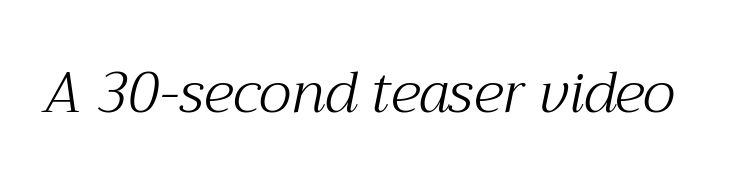
The image shows 57 px light serif type, italic (leaning right); set normal letter spacing, not underlined; medium stroke contrast and a medium x-height.
